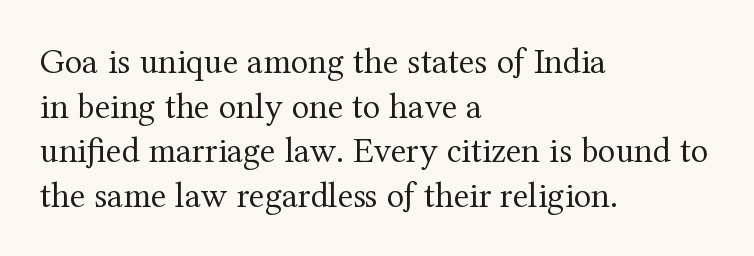
The image shows 36 px regular-weight serif type, upright; set left-aligned, line spacing 1.24x, normal letter spacing, not underlined; medium stroke contrast and a medium x-height.
